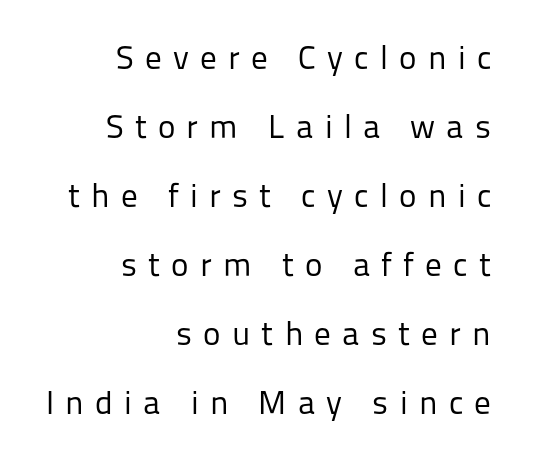
{"serif": "no", "italic": "no", "bold": "no", "weight": "regular", "width": "normal", "stroke_contrast": "low", "x_height": "medium", "monospaced": "no", "underline": "no", "align": "right", "line_spacing": "loose", "line_spacing_ratio": 2.09, "letter_spacing": "wide", "letter_spacing_em": 0.34, "glyph_px": 33}
